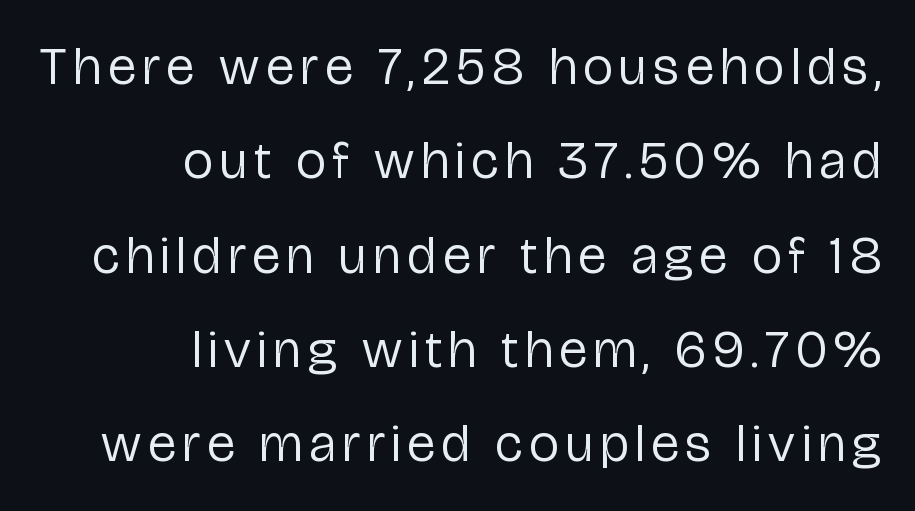
{"serif": "no", "italic": "no", "bold": "no", "weight": "regular", "width": "condensed", "stroke_contrast": "low", "x_height": "medium", "monospaced": "no", "underline": "no", "align": "right", "line_spacing_ratio": 1.78, "glyph_px": 53}
